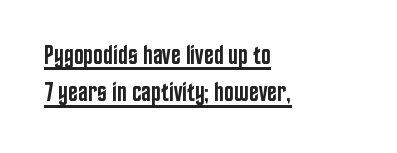
{"italic": "no", "bold": "semi", "underline": "yes", "align": "left", "line_spacing": "normal", "line_spacing_ratio": 1.43, "letter_spacing": "normal", "letter_spacing_em": 0.0, "glyph_px": 26}
